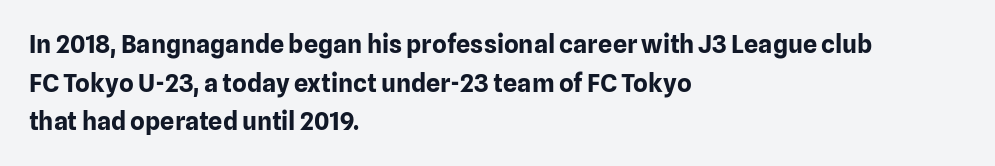
{"italic": "no", "bold": "yes", "underline": "no", "align": "left", "line_spacing": "normal", "line_spacing_ratio": 1.55, "letter_spacing": "normal", "letter_spacing_em": 0.0, "glyph_px": 25}
